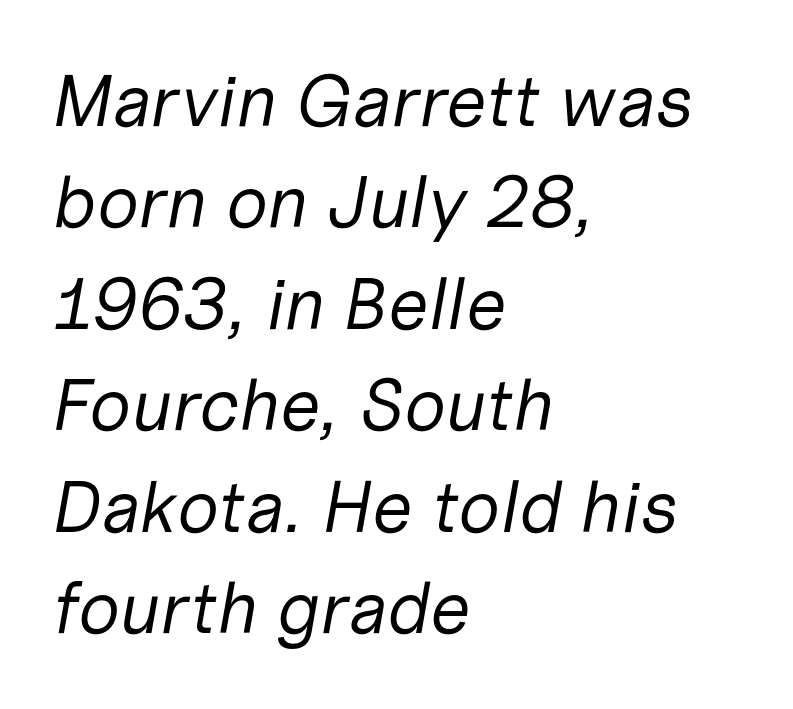
Q: Is the text bold? A: No.
Q: Is the text italic (slanted)? A: Yes, it leans right by about 10 degrees.
Q: Is the text underlined? A: No.
Q: How is the paragraph aligned? A: Left-aligned.
Q: Is the spacing between letters normal or unusually wide? A: Normal.
Q: Is the spacing between lines tight, normal or loose? A: Normal.
Q: Width (condensed, normal, or wide)? A: Normal.
Q: Stroke contrast? A: Low.
Q: x-height? A: Medium.
Q: Monospaced? A: No.
